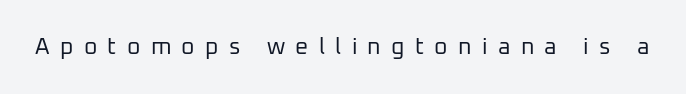
{"italic": "no", "bold": "no", "underline": "no", "letter_spacing": "wide", "letter_spacing_em": 0.45, "glyph_px": 23}
